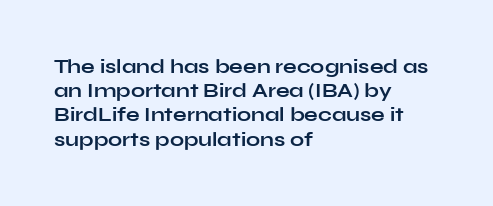
The image shows 20 px bold type, upright; set left-aligned, line spacing 1.21x, normal letter spacing, not underlined.
